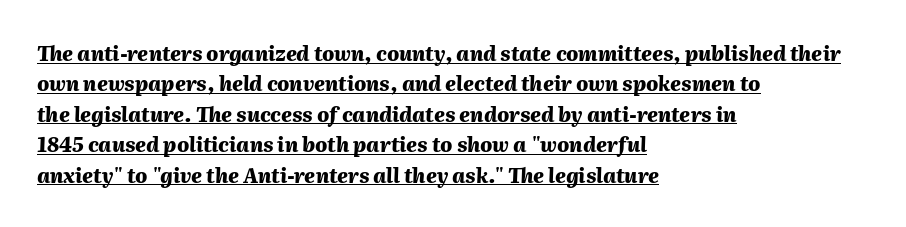
Emphasis is given by a line drawn under the lettering. Caption: bold face, heavy strokes. Caption: multi-line text, flush left, ragged right. In terms of leading, this rendering sits right in the middle. Each word holds together tightly as a unit, with standard inter-letter gaps. The typography opts for an oblique posture over an upright one.
